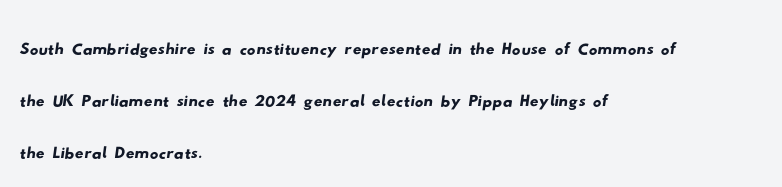
Q: Is the typeface a serif or a sans-serif typeface? A: Sans-serif.
Q: Is the text underlined? A: No.
Q: How is the paragraph aligned? A: Left-aligned.
Q: Is the spacing between letters normal or unusually wide? A: Normal.
Q: Width (condensed, normal, or wide)? A: Wide.
Q: Stroke contrast? A: Low.
Q: x-height? A: Small.
Q: Monospaced? A: No.
